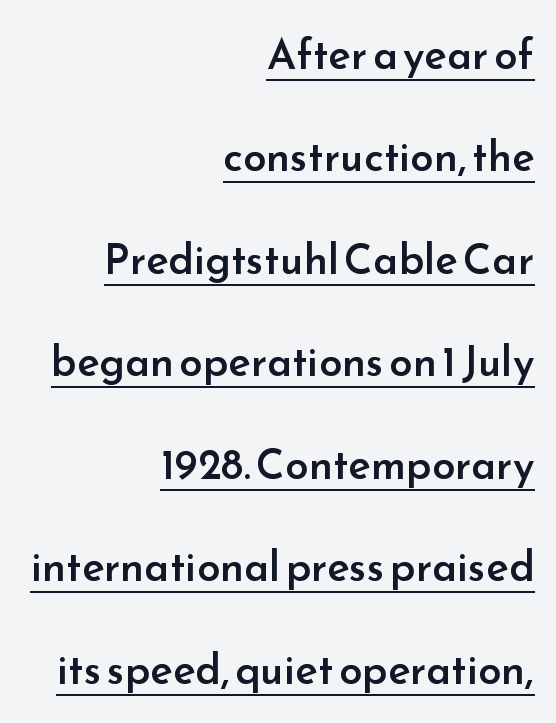
The image shows 42 px semibold sans-serif type, upright; set right-aligned, loose line spacing (2.44x), normal letter spacing, underlined; low stroke contrast and a small x-height.
